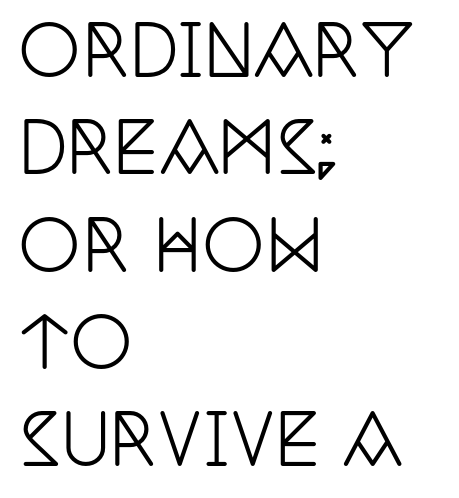
Reading down the column, the eye jumps a familiar distance to each next line. Underline: absent. The text was rendered using a seriffed face with decorative stroke endings. Posture: vertical. A typesetter would call this zero additional tracking. These lines are rendered in a variable-pitch font.
